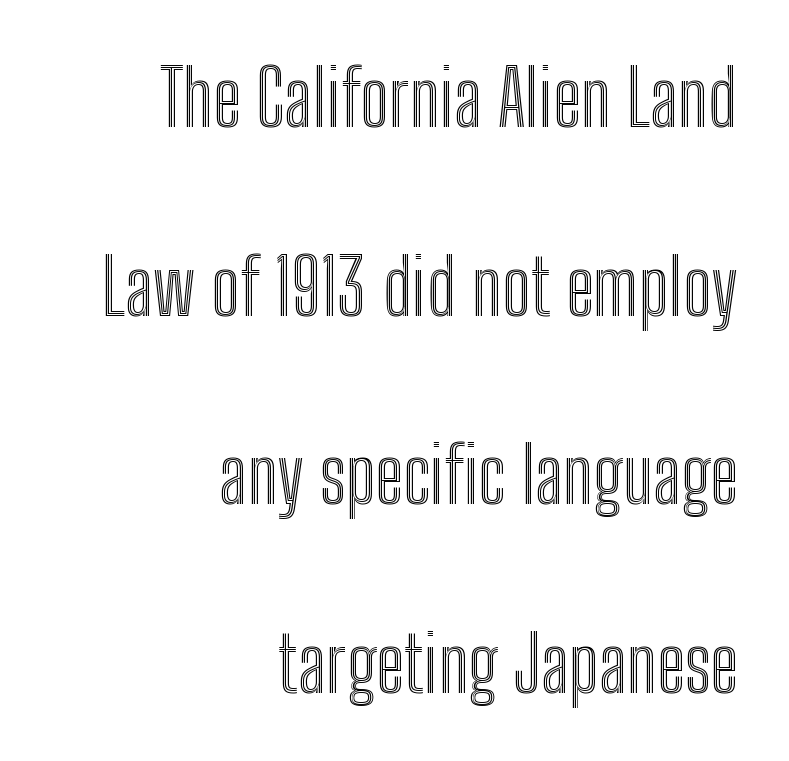
{"italic": "no", "width": "condensed", "x_height": "medium", "monospaced": "no", "underline": "no", "align": "right", "line_spacing": "loose", "line_spacing_ratio": 2.45, "letter_spacing": "normal", "letter_spacing_em": 0.0, "glyph_px": 77}
